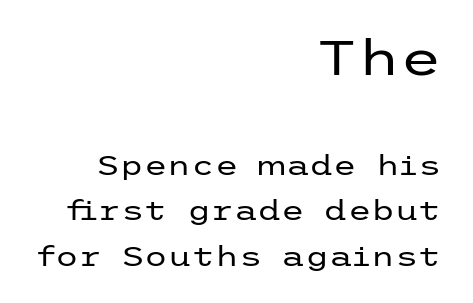
Q: Is the text bold? A: No.
Q: Is the text italic (slanted)? A: No, it is upright.
Q: Is the typeface a serif or a sans-serif typeface? A: Sans-serif.
Q: Is the text underlined? A: No.
Q: How is the paragraph aligned? A: Right-aligned.
Q: Is the spacing between letters normal or unusually wide? A: Normal.
Q: Is the spacing between lines tight, normal or loose? A: Normal.
Q: Which block of text is set in a larger size, the first (top) or the second (bottom)? A: The first (top) one.
Q: Width (condensed, normal, or wide)? A: Wide.
Q: Stroke contrast? A: Low.
Q: x-height? A: Medium.
